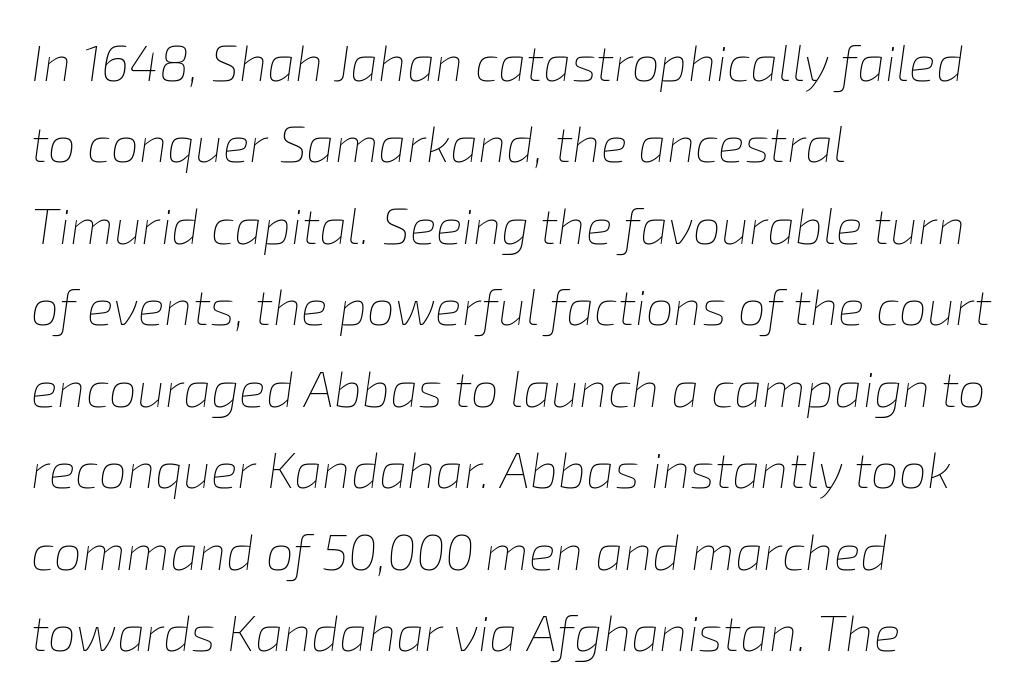
A classic flush-left, rag-right setting is used for this passage. This rendering leaves character spacing at its baseline value. The passage shown is not bold in any degree. The specimen omits any rule beneath the text block's lines. Whoever set this chose a conventional vertical rhythm.
